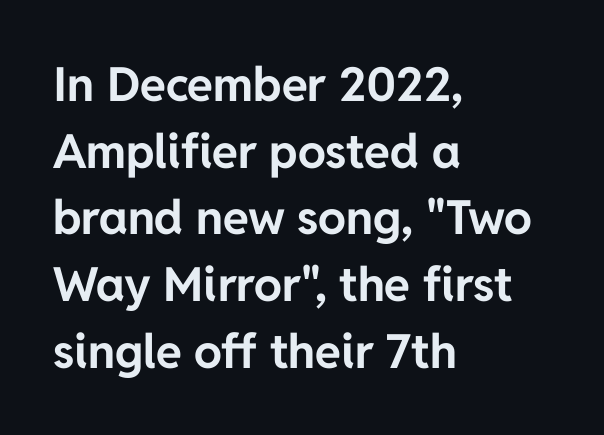
{"serif": "no", "italic": "no", "bold": "yes", "weight": "bold", "width": "normal", "stroke_contrast": "low", "x_height": "medium", "monospaced": "no", "underline": "no", "align": "left", "line_spacing": "normal", "line_spacing_ratio": 1.42, "letter_spacing": "normal", "letter_spacing_em": 0.0, "glyph_px": 47}
